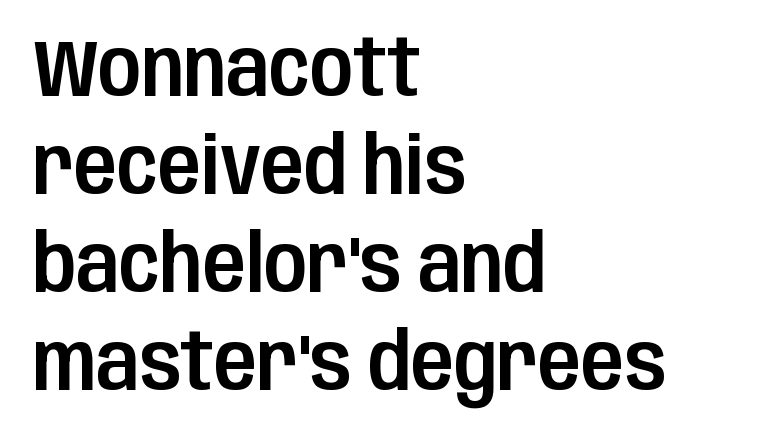
The image shows 79 px condensed sans-serif type, upright; set left-aligned, line spacing 1.24x, normal letter spacing, not underlined; low stroke contrast and a large x-height.
